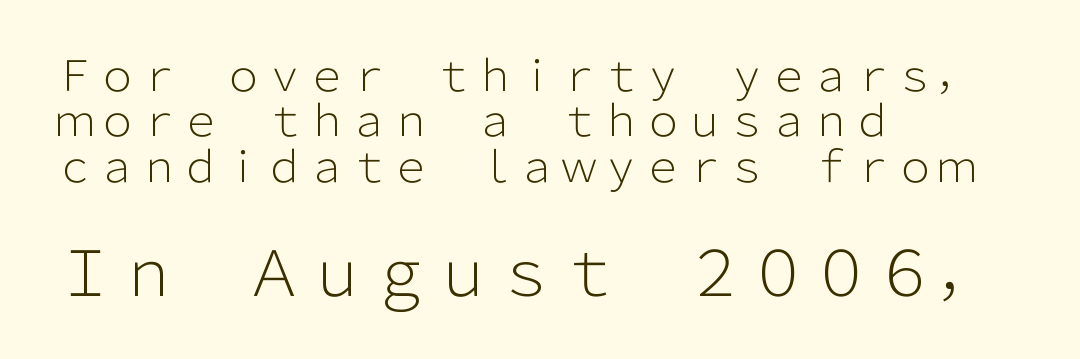
The image shows 63 px light sans-serif type, upright; set left-aligned, tight line spacing (1.08x), normal letter spacing, not underlined; the second (bottom) block is 1.5x larger; low stroke contrast and a medium x-height.
